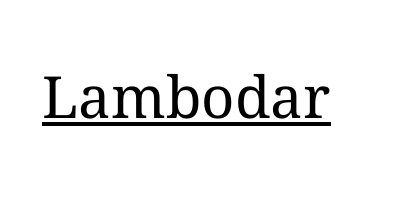
The image shows 58 px regular-weight serif type, upright; set normal letter spacing, underlined; medium stroke contrast and a medium x-height.
